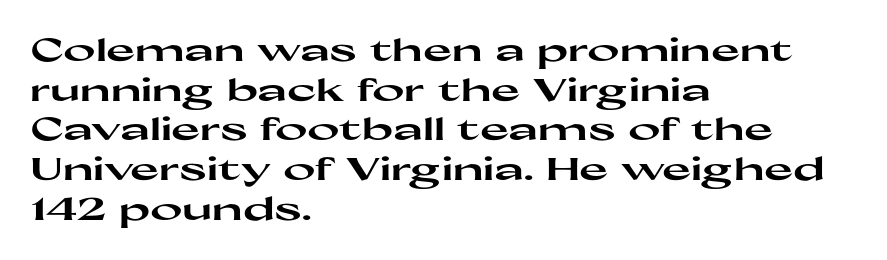
The image shows 31 px heavy, wide sans-serif type, upright; set left-aligned, normal line spacing (1.28x), normal letter spacing, not underlined; high stroke contrast and a medium x-height.
